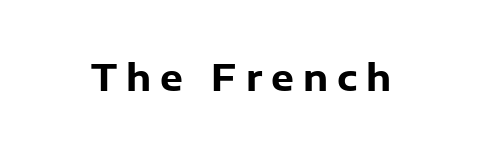
{"serif": "no", "italic": "no", "bold": "yes", "weight": "heavy", "width": "normal", "stroke_contrast": "low", "x_height": "medium", "monospaced": "no", "underline": "no", "letter_spacing": "wide", "letter_spacing_em": 0.25, "glyph_px": 36}
